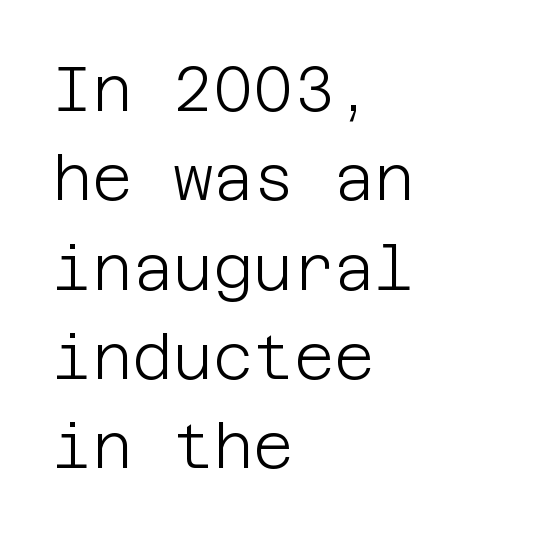
Q: Is the text bold? A: No.
Q: Is the text italic (slanted)? A: No, it is upright.
Q: Is the typeface a serif or a sans-serif typeface? A: Sans-serif.
Q: Is the text underlined? A: No.
Q: How is the paragraph aligned? A: Left-aligned.
Q: Is the spacing between letters normal or unusually wide? A: Normal.
Q: Is the spacing between lines tight, normal or loose? A: Normal.
Q: Width (condensed, normal, or wide)? A: Normal.
Q: Stroke contrast? A: Low.
Q: x-height? A: Large.
